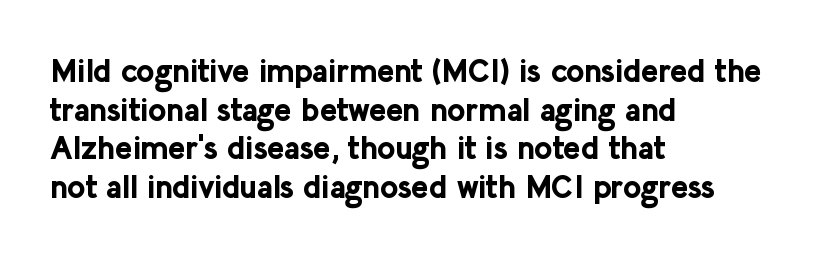
Q: Is the text bold? A: Yes.
Q: Is the text italic (slanted)? A: No, it is upright.
Q: Is the typeface a serif or a sans-serif typeface? A: Sans-serif.
Q: Is the text underlined? A: No.
Q: How is the paragraph aligned? A: Left-aligned.
Q: Is the spacing between letters normal or unusually wide? A: Normal.
Q: Width (condensed, normal, or wide)? A: Normal.
Q: Stroke contrast? A: Low.
Q: x-height? A: Medium.
Q: Monospaced? A: No.
